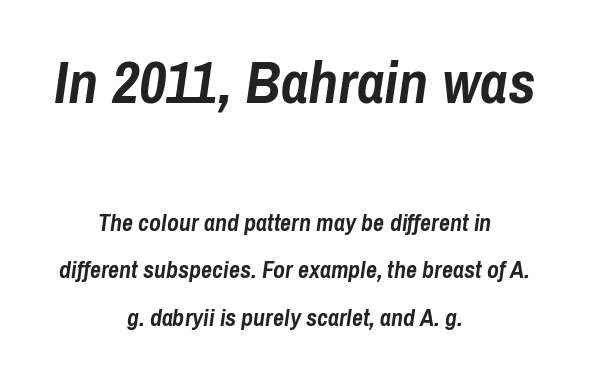
{"italic": "yes", "lean": "right", "slant_degrees": 8, "bold": "yes", "weight": "semibold", "width": "condensed", "stroke_contrast": "low", "x_height": "medium", "monospaced": "no", "underline": "no", "align": "center", "line_spacing": "loose", "line_spacing_ratio": 1.97, "letter_spacing": "normal", "letter_spacing_em": 0.0, "larger_block": "first", "size_ratio": 2.5, "glyph_px": 60}
